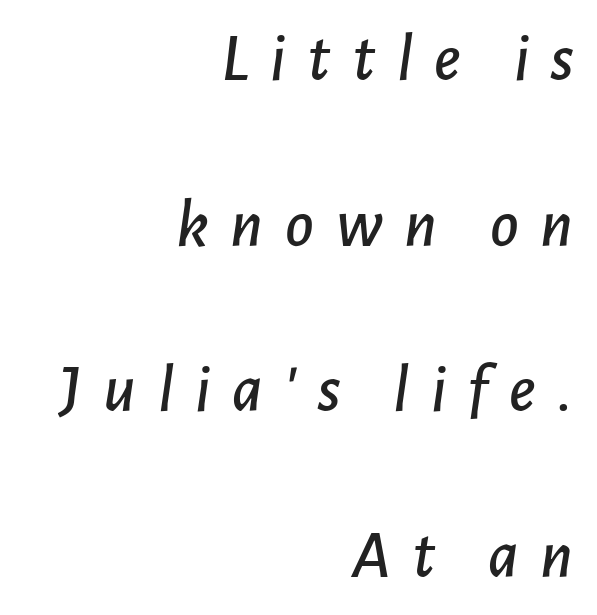
The tracking reads as deliberately expanded to a designer's eye. Visually the block forms a straight wall on the right and a jagged coastline on the left. Horizontal bands of white between lines are thick stripes. Proportional: the letters do not fall into vertical columns.
